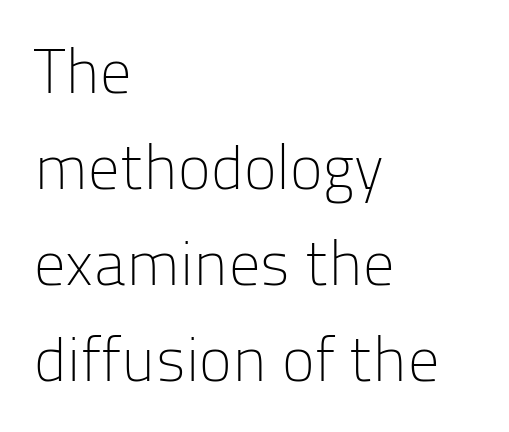
Q: Is the text bold? A: No.
Q: Is the text italic (slanted)? A: No, it is upright.
Q: Is the typeface a serif or a sans-serif typeface? A: Sans-serif.
Q: Is the text underlined? A: No.
Q: How is the paragraph aligned? A: Left-aligned.
Q: Is the spacing between letters normal or unusually wide? A: Normal.
Q: Is the spacing between lines tight, normal or loose? A: Normal.
Q: Width (condensed, normal, or wide)? A: Normal.
Q: Stroke contrast? A: Low.
Q: x-height? A: Medium.
Q: Monospaced? A: No.
